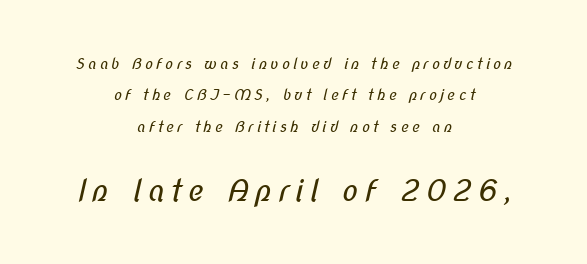
Q: Is the text bold? A: No.
Q: Is the typeface a serif or a sans-serif typeface? A: Sans-serif.
Q: Is the text underlined? A: No.
Q: How is the paragraph aligned? A: Centered.
Q: Is the spacing between letters normal or unusually wide? A: Unusually wide.
Q: Is the spacing between lines tight, normal or loose? A: Loose.
Q: Which block of text is set in a larger size, the first (top) or the second (bottom)? A: The second (bottom) one.
Q: Width (condensed, normal, or wide)? A: Condensed.
Q: Stroke contrast? A: Low.
Q: x-height? A: Medium.
Q: Monospaced? A: No.
